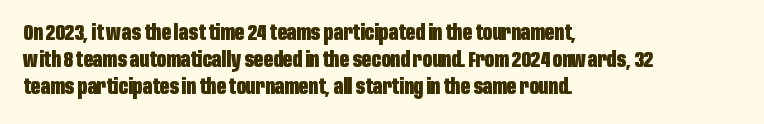
Q: Is the text bold? A: Yes.
Q: Is the text italic (slanted)? A: No, it is upright.
Q: Is the text underlined? A: No.
Q: How is the paragraph aligned? A: Left-aligned.
Q: Is the spacing between letters normal or unusually wide? A: Normal.
Q: Is the spacing between lines tight, normal or loose? A: Normal.
